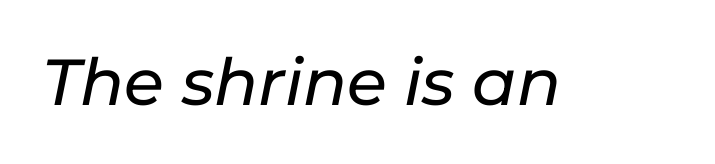
The image shows 65 px text type, italic (leaning right); set normal letter spacing, not underlined; low stroke contrast and a medium x-height.
